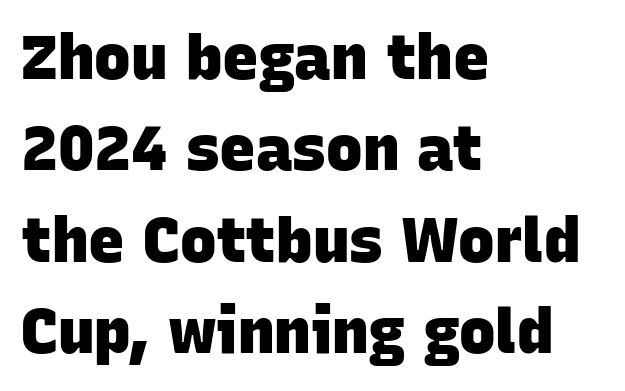
Q: Is the text bold? A: Yes.
Q: Is the typeface a serif or a sans-serif typeface? A: Sans-serif.
Q: Is the text underlined? A: No.
Q: How is the paragraph aligned? A: Left-aligned.
Q: Is the spacing between letters normal or unusually wide? A: Normal.
Q: Is the spacing between lines tight, normal or loose? A: Normal.
Q: Width (condensed, normal, or wide)? A: Normal.
Q: Stroke contrast? A: Low.
Q: x-height? A: Large.
Q: Monospaced? A: No.
